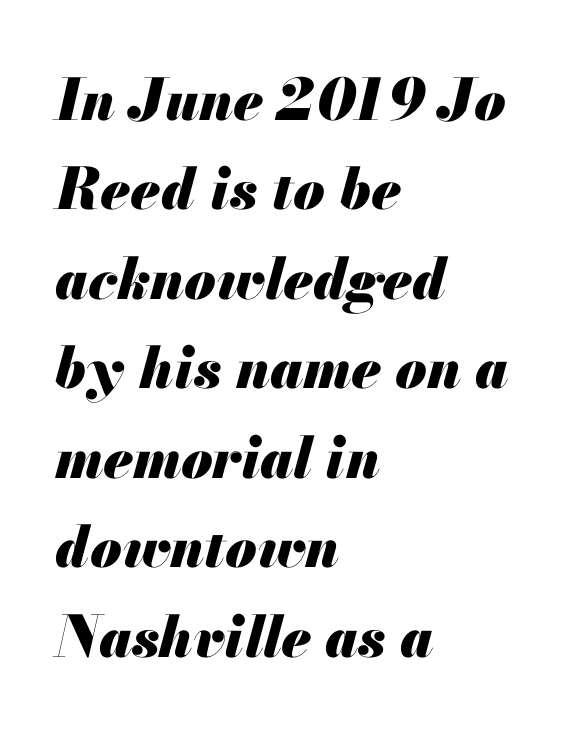
Successive baselines arrive at the customary interval. Every character sits at an angle, as italics do. Each line starts at the same left margin while the right side varies. Is the letter spacing exaggerated? No — it looks like the ordinary default. The rendering uses a bold face; every stroke is thick and dark.
